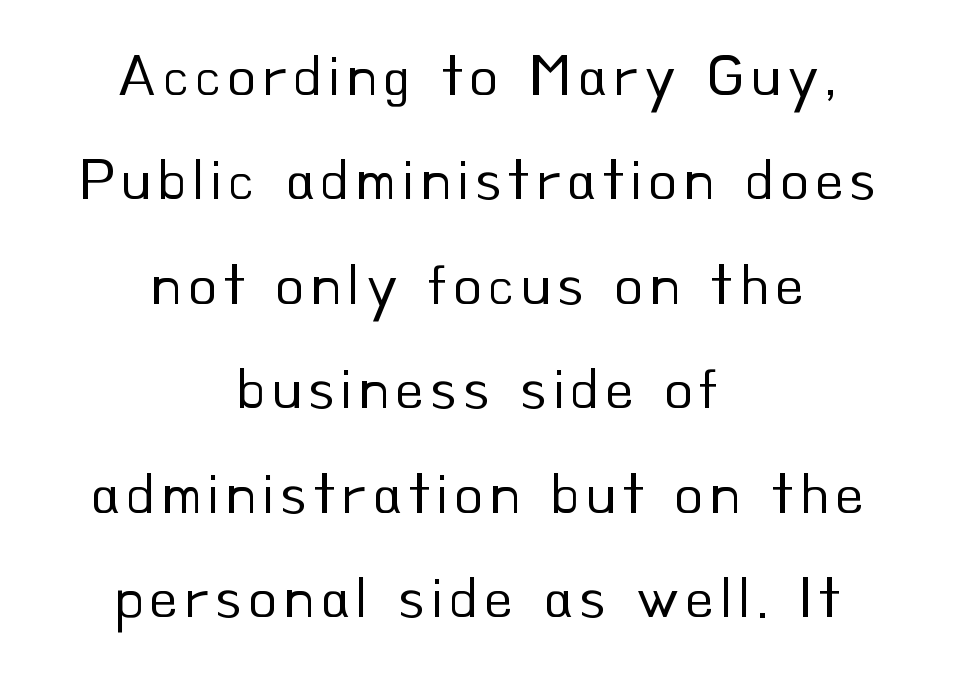
Q: Is the text bold? A: No.
Q: Is the text italic (slanted)? A: No, it is upright.
Q: Is the typeface a serif or a sans-serif typeface? A: Sans-serif.
Q: Is the text underlined? A: No.
Q: How is the paragraph aligned? A: Centered.
Q: Width (condensed, normal, or wide)? A: Normal.
Q: Stroke contrast? A: Low.
Q: x-height? A: Small.
Q: Monospaced? A: No.
